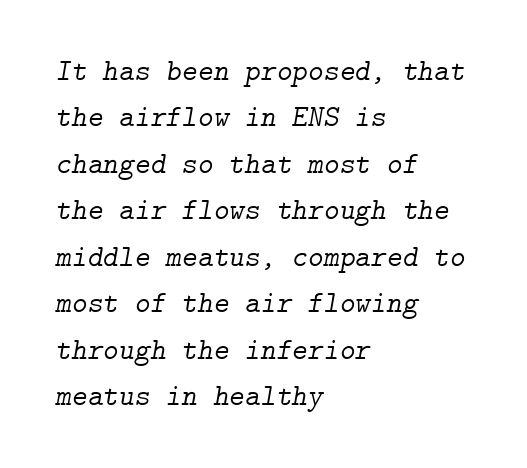
The image shows 30 px light serif type, italic (leaning right); set left-aligned, normal line spacing (1.55x), normal letter spacing, not underlined; low stroke contrast and a medium x-height.
